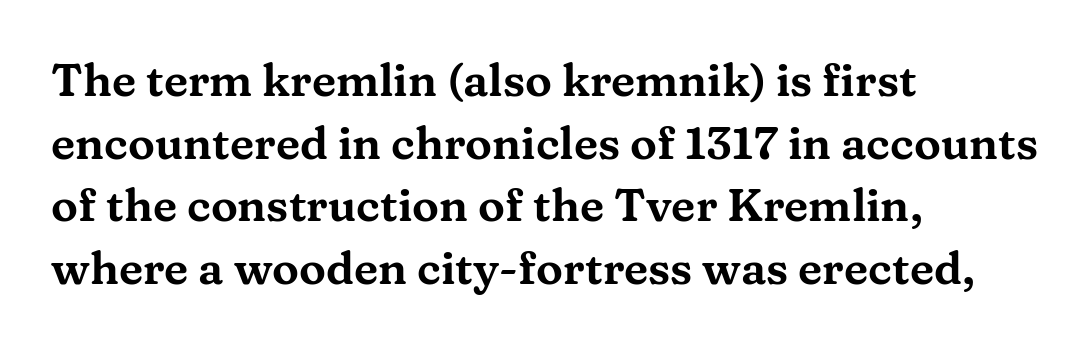
Words appear dense and cohesive because spacing is normal. Proportional: the letters do not fall into vertical columns. Quick note: underline off. Font category for this specimen: serif. Normally led — the rows are evenly, conventionally spaced. Every row of glyphs begins at an identical x-position on the left.
